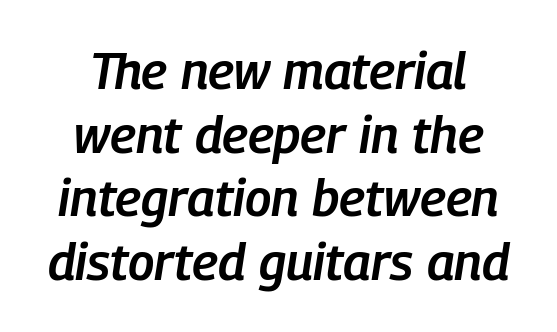
{"italic": "yes", "lean": "right", "slant_degrees": 9, "bold": "semi", "weight": "semibold", "width": "condensed", "stroke_contrast": "low", "x_height": "medium", "monospaced": "no", "underline": "no", "line_spacing": "normal", "line_spacing_ratio": 1.25, "letter_spacing": "normal", "letter_spacing_em": 0.0, "glyph_px": 51}
